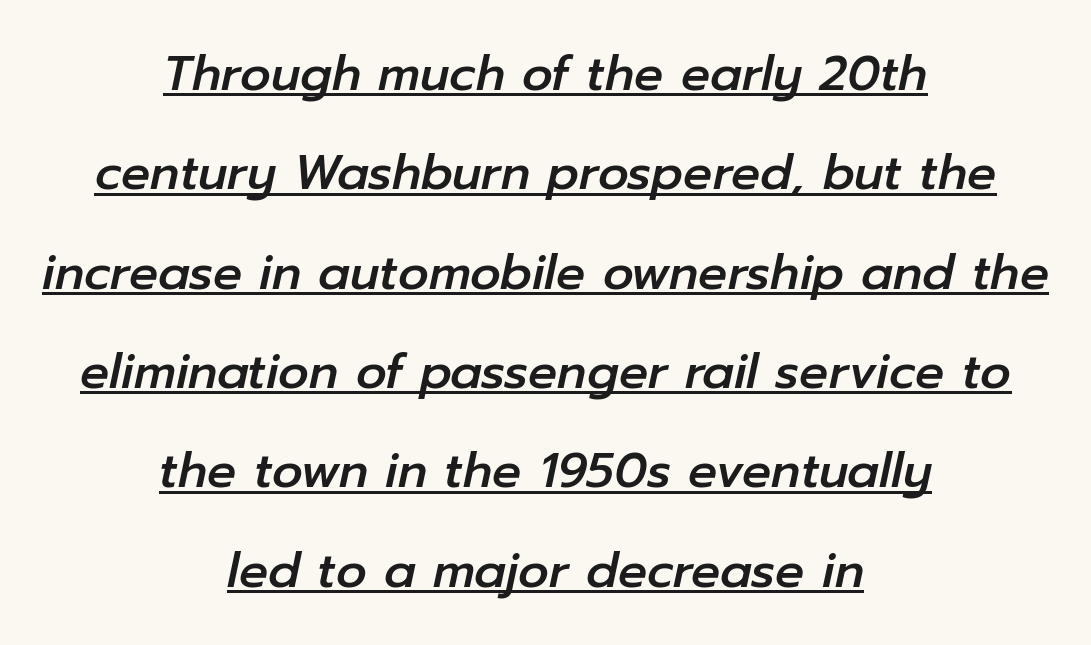
{"italic": "yes", "lean": "right", "slant_degrees": 12, "width": "normal", "stroke_contrast": "low", "x_height": "medium", "monospaced": "no", "underline": "yes", "align": "center", "line_spacing": "loose", "line_spacing_ratio": 2.07, "letter_spacing": "normal", "letter_spacing_em": 0.0, "glyph_px": 48}
